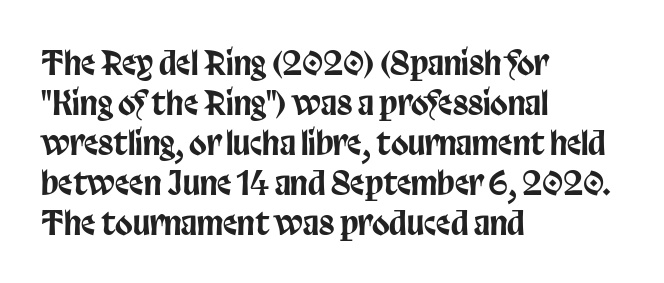
Q: Is the text italic (slanted)? A: No, it is upright.
Q: Is the typeface a serif or a sans-serif typeface? A: Sans-serif.
Q: Is the text underlined? A: No.
Q: How is the paragraph aligned? A: Left-aligned.
Q: Is the spacing between letters normal or unusually wide? A: Normal.
Q: Is the spacing between lines tight, normal or loose? A: Normal.
Q: Width (condensed, normal, or wide)? A: Condensed.
Q: Stroke contrast? A: Low.
Q: x-height? A: Large.
Q: Monospaced? A: No.
